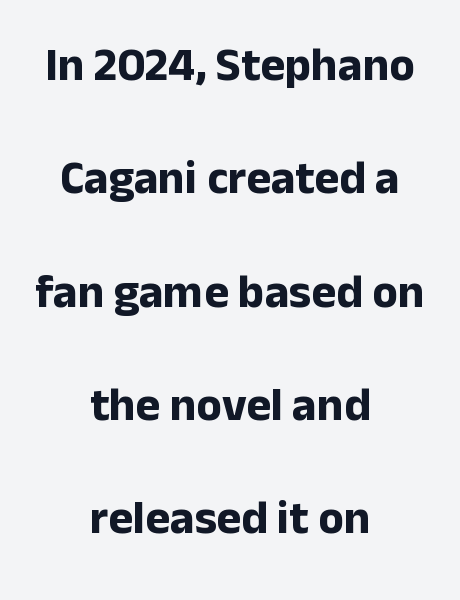
Q: Is the text bold? A: Yes.
Q: Is the text italic (slanted)? A: No, it is upright.
Q: Is the typeface a serif or a sans-serif typeface? A: Sans-serif.
Q: Is the text underlined? A: No.
Q: How is the paragraph aligned? A: Centered.
Q: Is the spacing between letters normal or unusually wide? A: Normal.
Q: Is the spacing between lines tight, normal or loose? A: Loose.
Q: Width (condensed, normal, or wide)? A: Normal.
Q: Stroke contrast? A: Low.
Q: x-height? A: Medium.
Q: Monospaced? A: No.
